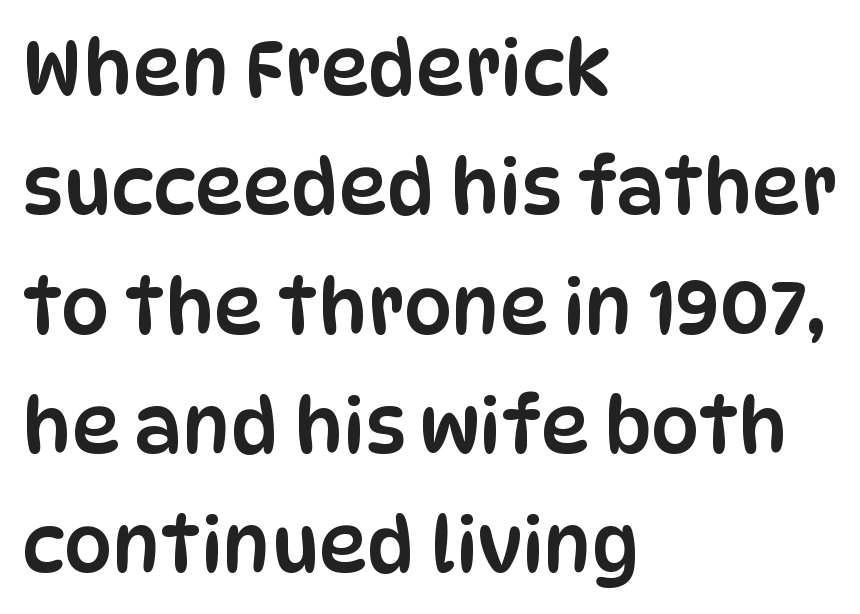
Q: Is the text italic (slanted)? A: No, it is upright.
Q: Is the typeface a serif or a sans-serif typeface? A: Sans-serif.
Q: Is the text underlined? A: No.
Q: How is the paragraph aligned? A: Left-aligned.
Q: Is the spacing between letters normal or unusually wide? A: Normal.
Q: Is the spacing between lines tight, normal or loose? A: Normal.
Q: Width (condensed, normal, or wide)? A: Condensed.
Q: Stroke contrast? A: Low.
Q: x-height? A: Large.
Q: Monospaced? A: No.
